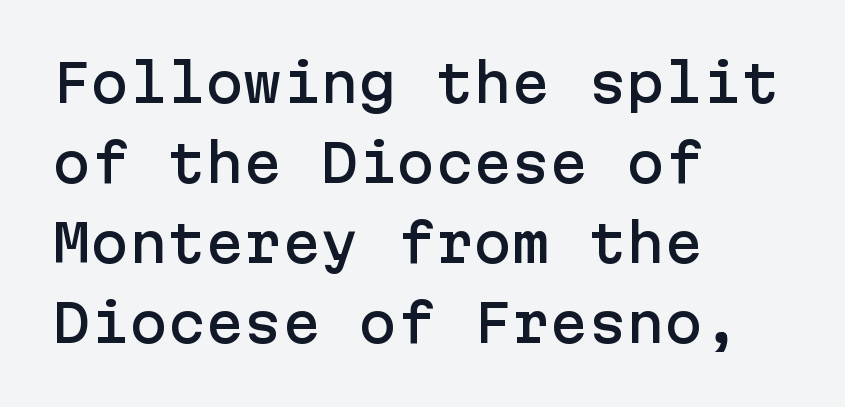
Q: Is the text italic (slanted)? A: No, it is upright.
Q: Is the typeface a serif or a sans-serif typeface? A: Sans-serif.
Q: Is the text underlined? A: No.
Q: How is the paragraph aligned? A: Left-aligned.
Q: Is the spacing between letters normal or unusually wide? A: Normal.
Q: Is the spacing between lines tight, normal or loose? A: Normal.
Q: Width (condensed, normal, or wide)? A: Normal.
Q: Stroke contrast? A: Low.
Q: x-height? A: Medium.
